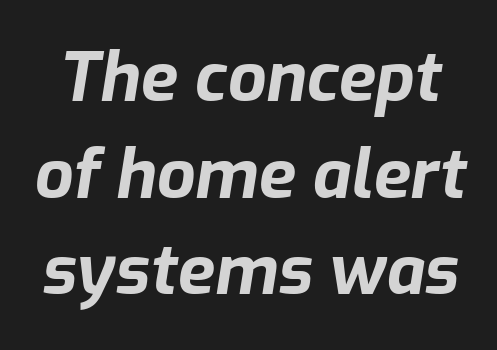
Each letter keeps its own natural width here, so spacing adapts to shape. The lines sit at an ordinary, default distance from one another. The gap between lines stays unmarked. Here the glyphs are tracked normally, forming tight word shapes.
